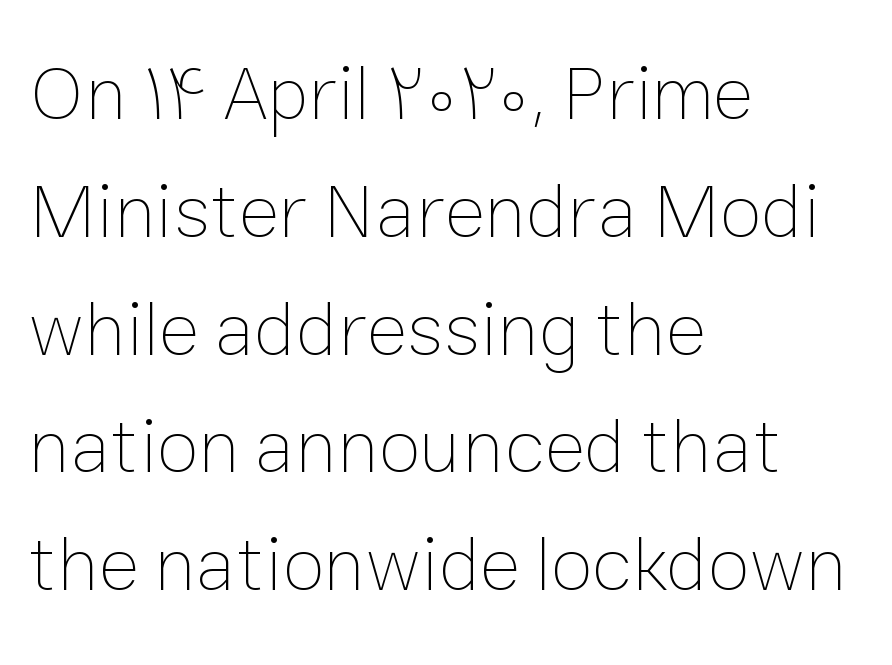
The face used here is rendered with its standard letterfit. The lines in this sample share a left origin and differ only in where they stop. Each stroke keeps to a modest, everyday thickness or less. How would I describe the line gaps? Plain and ordinary. Character widths vary here, with narrow letters taking less room than wide ones. The strip under each line holds only bare page.
